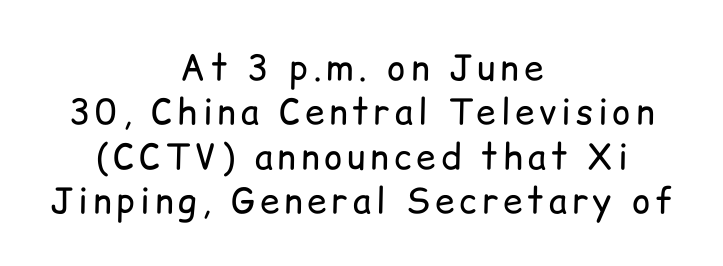
The image shows 35 px regular-weight sans-serif type, upright; set centered, normal line spacing (1.27x), not underlined; low stroke contrast and a medium x-height.
